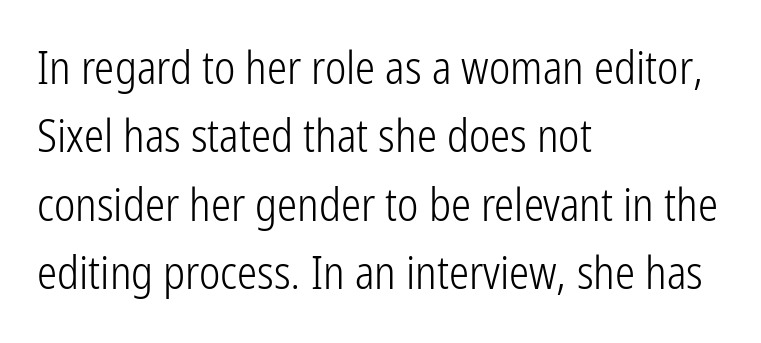
{"serif": "no", "italic": "no", "bold": "no", "weight": "light", "width": "condensed", "stroke_contrast": "low", "x_height": "medium", "monospaced": "no", "underline": "no", "align": "left", "line_spacing": "normal", "line_spacing_ratio": 1.52, "letter_spacing": "normal", "letter_spacing_em": 0.0, "glyph_px": 45}
